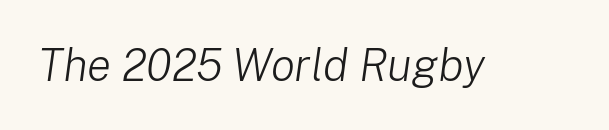
Q: Is the text bold? A: No.
Q: Is the text italic (slanted)? A: Yes, it leans right by about 8 degrees.
Q: Is the text underlined? A: No.
Q: Is the spacing between letters normal or unusually wide? A: Normal.
Q: Width (condensed, normal, or wide)? A: Normal.
Q: Stroke contrast? A: Low.
Q: x-height? A: Medium.
Q: Monospaced? A: No.
